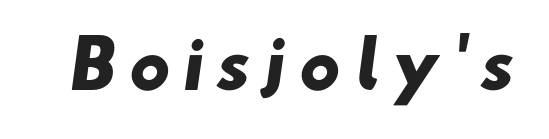
{"serif": "no", "bold": "yes", "weight": "heavy", "width": "wide", "stroke_contrast": "low", "x_height": "small", "monospaced": "no", "underline": "no", "glyph_px": 64}
